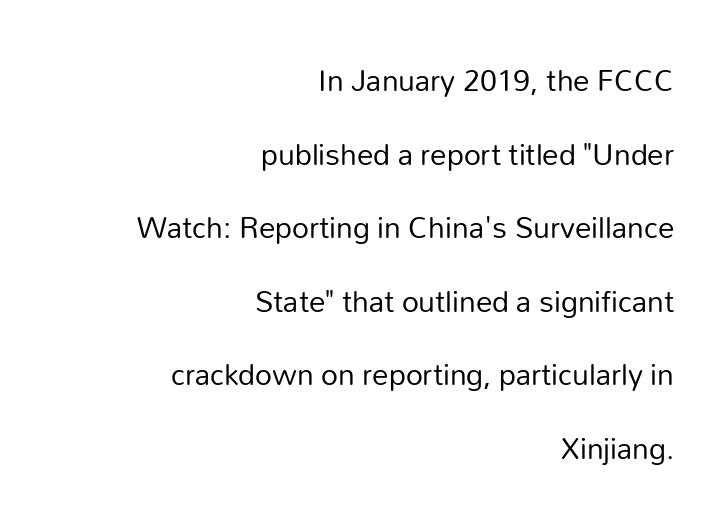
Q: Is the text bold? A: No.
Q: Is the text italic (slanted)? A: No, it is upright.
Q: Is the typeface a serif or a sans-serif typeface? A: Sans-serif.
Q: Is the text underlined? A: No.
Q: How is the paragraph aligned? A: Right-aligned.
Q: Is the spacing between letters normal or unusually wide? A: Normal.
Q: Is the spacing between lines tight, normal or loose? A: Loose.
Q: Width (condensed, normal, or wide)? A: Normal.
Q: Stroke contrast? A: Low.
Q: x-height? A: Medium.
Q: Monospaced? A: No.
